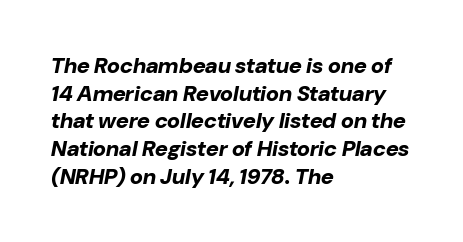
Does the weight exceed regular? Yes, all the way to bold. Regarding leading, the lines here are spaced in the standard way. Layout note: lines flush left. These lines were composed using italics. Glyph-to-glyph distance matches everyday printed text.
